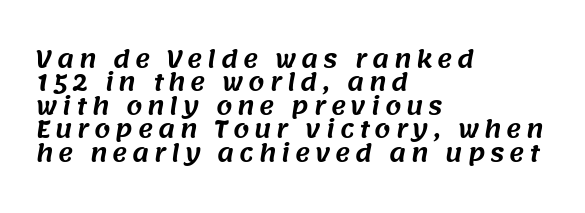
{"underline": "no", "align": "left", "line_spacing": "tight", "line_spacing_ratio": 1.02, "letter_spacing": "wide", "letter_spacing_em": 0.21, "glyph_px": 23}
